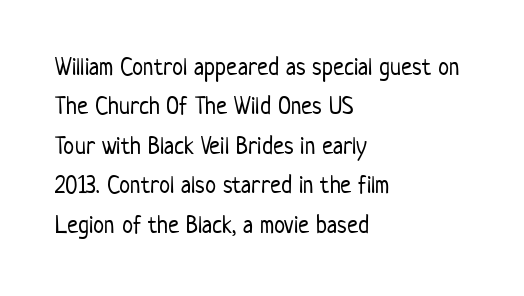
Q: Is the text bold? A: No.
Q: Is the text italic (slanted)? A: No, it is upright.
Q: Is the text underlined? A: No.
Q: How is the paragraph aligned? A: Left-aligned.
Q: Is the spacing between letters normal or unusually wide? A: Normal.
Q: Is the spacing between lines tight, normal or loose? A: Normal.
